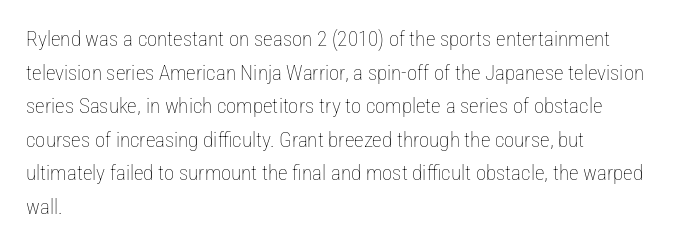
{"italic": "no", "bold": "no", "underline": "no", "align": "left", "line_spacing": "normal", "line_spacing_ratio": 1.6, "letter_spacing": "normal", "letter_spacing_em": 0.0, "glyph_px": 21}
